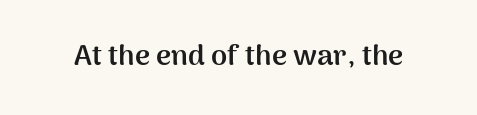
{"serif": "no", "italic": "no", "bold": "yes", "weight": "semibold", "width": "normal", "stroke_contrast": "medium", "x_height": "medium", "monospaced": "no", "underline": "no", "letter_spacing": "normal", "letter_spacing_em": 0.0, "glyph_px": 29}
